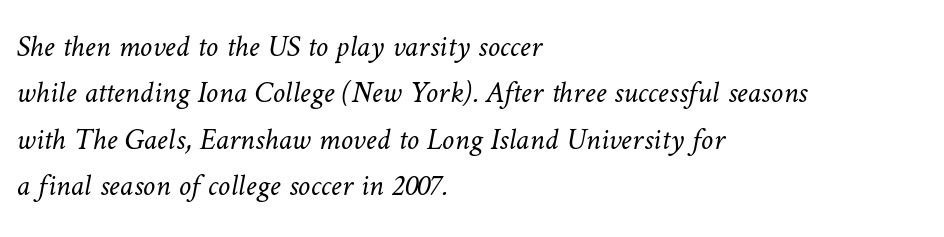
The image shows 31 px light type; set left-aligned, normal line spacing (1.5x), normal letter spacing, not underlined; low stroke contrast and a medium x-height.
